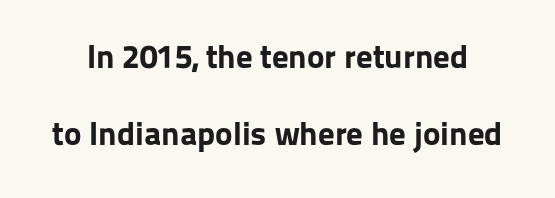
{"serif": "no", "italic": "no", "bold": "yes", "weight": "bold", "width": "normal", "stroke_contrast": "low", "x_height": "medium", "monospaced": "no", "underline": "no", "line_spacing": "loose", "line_spacing_ratio": 2.34, "letter_spacing": "normal", "letter_spacing_em": 0.0, "glyph_px": 33}
